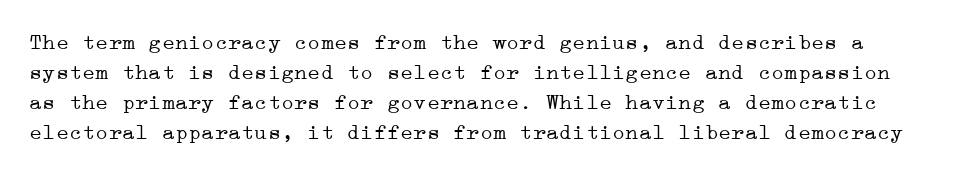
Q: Is the text bold? A: No.
Q: Is the text italic (slanted)? A: No, it is upright.
Q: Is the text underlined? A: No.
Q: Is the spacing between letters normal or unusually wide? A: Normal.
Q: Is the spacing between lines tight, normal or loose? A: Normal.
